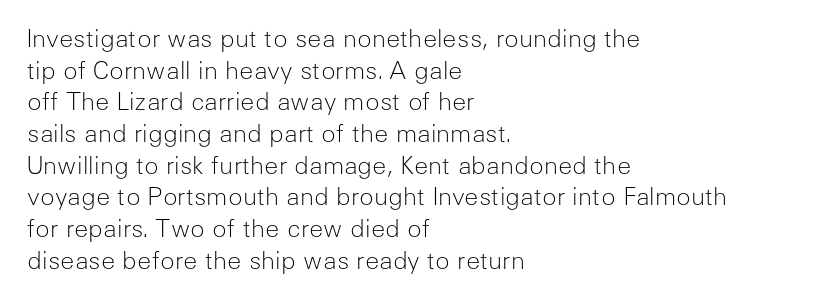
The image shows 24 px text type, upright; set left-aligned, normal line spacing (1.32x), normal letter spacing, not underlined.
